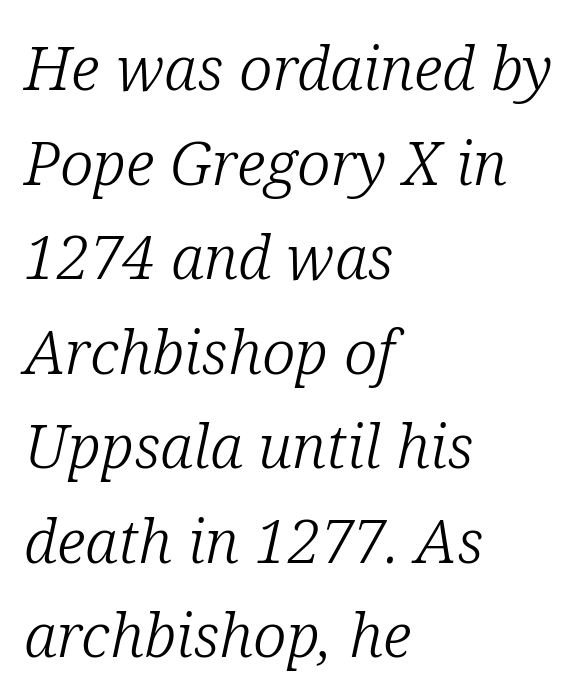
Q: Is the text bold? A: No.
Q: Is the text italic (slanted)? A: Yes, it leans right by about 12 degrees.
Q: Is the typeface a serif or a sans-serif typeface? A: Serif.
Q: Is the text underlined? A: No.
Q: How is the paragraph aligned? A: Left-aligned.
Q: Is the spacing between letters normal or unusually wide? A: Normal.
Q: Is the spacing between lines tight, normal or loose? A: Normal.
Q: Width (condensed, normal, or wide)? A: Normal.
Q: Stroke contrast? A: Low.
Q: x-height? A: Medium.
Q: Monospaced? A: No.
